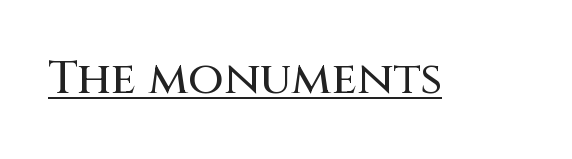
Q: Is the text italic (slanted)? A: No, it is upright.
Q: Is the typeface a serif or a sans-serif typeface? A: Sans-serif.
Q: Is the text underlined? A: Yes.
Q: Is the spacing between letters normal or unusually wide? A: Normal.
Q: Width (condensed, normal, or wide)? A: Normal.
Q: Stroke contrast? A: Medium.
Q: x-height? A: Large.
Q: Monospaced? A: No.
